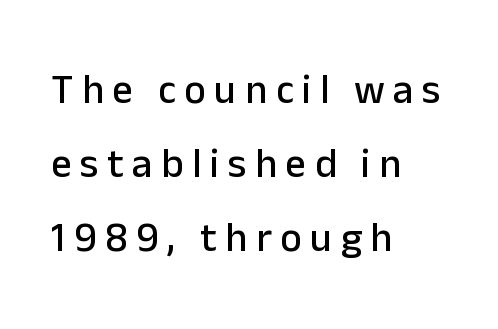
{"serif": "no", "italic": "no", "width": "normal", "stroke_contrast": "low", "x_height": "medium", "monospaced": "no", "underline": "no", "align": "left", "line_spacing_ratio": 1.81, "letter_spacing": "wide", "letter_spacing_em": 0.21, "glyph_px": 41}
